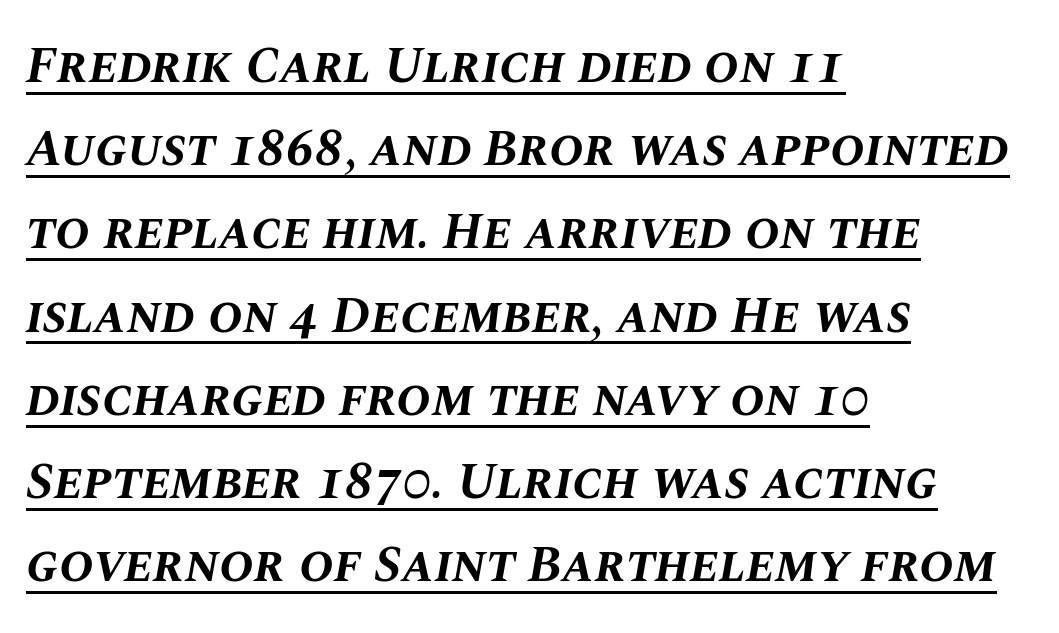
Does a line run under the words? Yes, clearly. A typesetter would call this proportional, since set widths differ per character. No extra tracking has been applied to these lines. Compared with an ordinary text face, these strokes are far heavier — a full bold.
